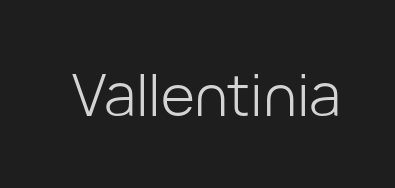
{"serif": "no", "italic": "no", "bold": "no", "weight": "light", "width": "normal", "stroke_contrast": "low", "x_height": "medium", "monospaced": "no", "underline": "no", "letter_spacing": "normal", "letter_spacing_em": 0.0, "glyph_px": 58}
